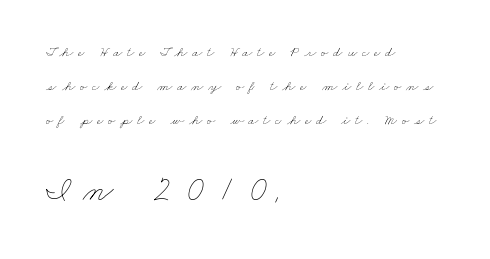
{"bold": "no", "weight": "thin", "width": "wide", "stroke_contrast": "low", "x_height": "small", "monospaced": "no", "underline": "no", "align": "left", "line_spacing": "loose", "line_spacing_ratio": 2.43, "letter_spacing": "wide", "letter_spacing_em": 0.34, "larger_block": "second", "size_ratio": 2.5, "glyph_px": 35}
